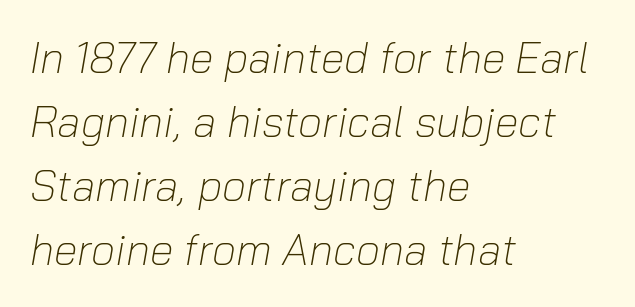
The image shows 43 px light type, italic (leaning right); set left-aligned, normal line spacing (1.49x), normal letter spacing, not underlined; low stroke contrast and a medium x-height.
